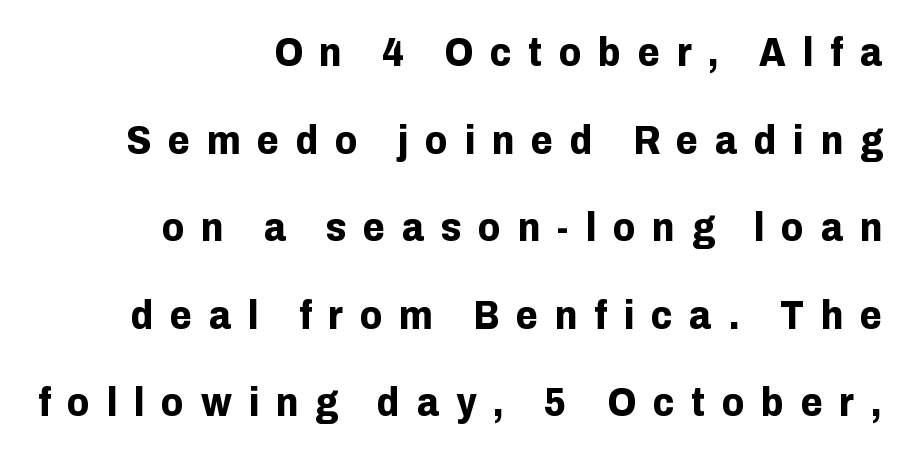
{"serif": "no", "italic": "no", "bold": "yes", "weight": "bold", "width": "normal", "stroke_contrast": "low", "x_height": "medium", "monospaced": "no", "underline": "no", "align": "right", "line_spacing": "loose", "line_spacing_ratio": 2.19, "letter_spacing": "wide", "letter_spacing_em": 0.42, "glyph_px": 40}
